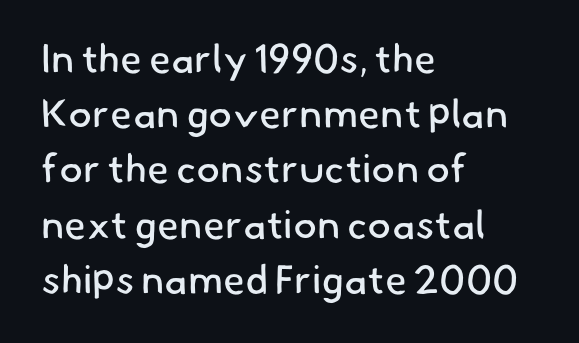
Q: Is the text bold? A: No.
Q: Is the typeface a serif or a sans-serif typeface? A: Sans-serif.
Q: Is the text underlined? A: No.
Q: How is the paragraph aligned? A: Left-aligned.
Q: Is the spacing between letters normal or unusually wide? A: Normal.
Q: Is the spacing between lines tight, normal or loose? A: Normal.
Q: Width (condensed, normal, or wide)? A: Normal.
Q: Stroke contrast? A: Low.
Q: x-height? A: Small.
Q: Monospaced? A: No.
